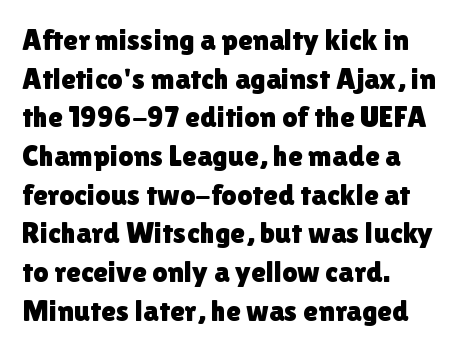
{"serif": "no", "italic": "no", "width": "normal", "stroke_contrast": "low", "x_height": "medium", "monospaced": "no", "underline": "no", "align": "left", "line_spacing": "normal", "line_spacing_ratio": 1.29, "letter_spacing": "normal", "letter_spacing_em": 0.0, "glyph_px": 30}
